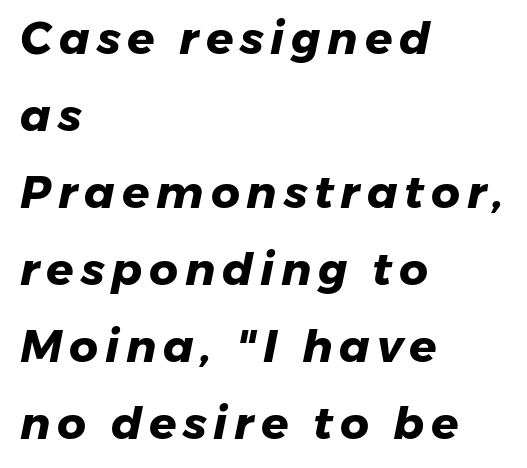
The image shows 45 px heavy sans-serif type; set left-aligned, line spacing 1.71x, not underlined; low stroke contrast and a medium x-height.
